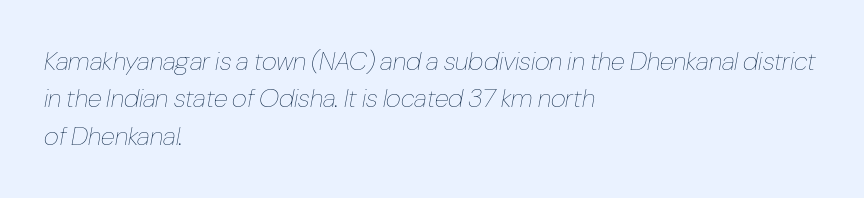
{"italic": "yes", "lean": "right", "slant_degrees": 10, "bold": "no", "underline": "no", "align": "left", "line_spacing": "normal", "line_spacing_ratio": 1.44, "letter_spacing": "normal", "letter_spacing_em": 0.0, "glyph_px": 26}
